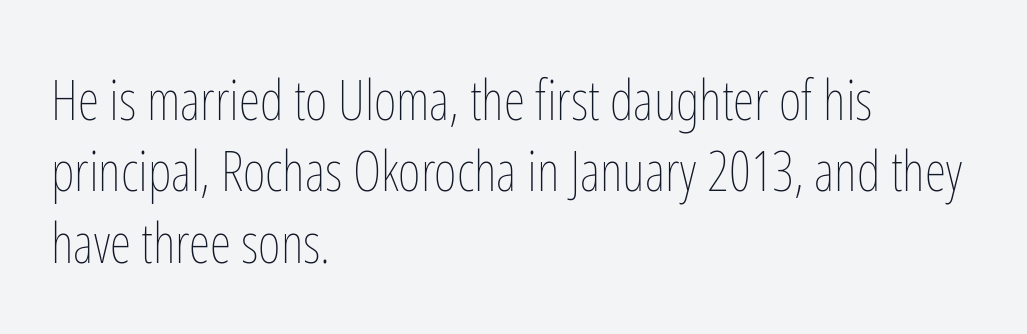
Q: Is the text bold? A: No.
Q: Is the text italic (slanted)? A: No, it is upright.
Q: Is the text underlined? A: No.
Q: How is the paragraph aligned? A: Left-aligned.
Q: Is the spacing between letters normal or unusually wide? A: Normal.
Q: Is the spacing between lines tight, normal or loose? A: Normal.
Q: Width (condensed, normal, or wide)? A: Condensed.
Q: Stroke contrast? A: Low.
Q: x-height? A: Medium.
Q: Monospaced? A: No.
